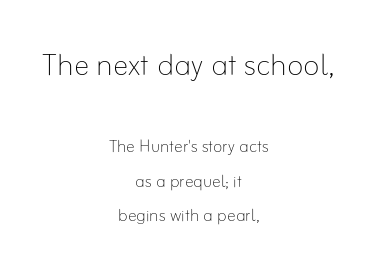
{"italic": "no", "bold": "no", "weight": "thin", "width": "normal", "stroke_contrast": "low", "x_height": "small", "monospaced": "no", "underline": "no", "align": "center", "line_spacing": "normal", "line_spacing_ratio": 1.58, "letter_spacing": "normal", "letter_spacing_em": 0.0, "larger_block": "first", "size_ratio": 1.77, "glyph_px": 39}
